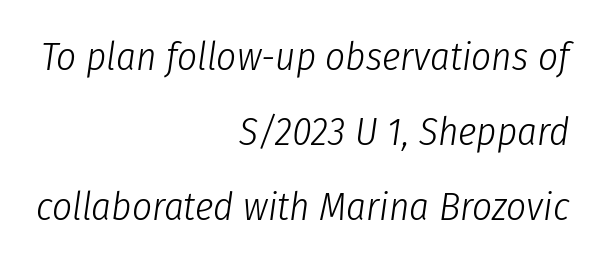
The image shows 39 px light, condensed type, italic (leaning right); set right-aligned, loose line spacing (1.92x), normal letter spacing, not underlined; low stroke contrast and a medium x-height.
